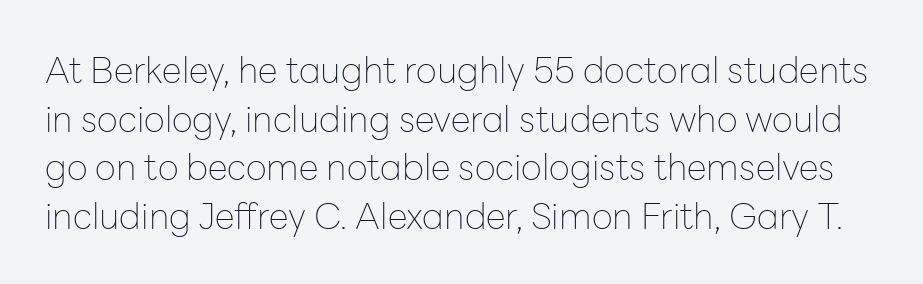
Q: Is the text bold? A: No.
Q: Is the text italic (slanted)? A: No, it is upright.
Q: Is the typeface a serif or a sans-serif typeface? A: Sans-serif.
Q: Is the text underlined? A: No.
Q: Is the spacing between letters normal or unusually wide? A: Normal.
Q: Is the spacing between lines tight, normal or loose? A: Normal.
Q: Width (condensed, normal, or wide)? A: Normal.
Q: Stroke contrast? A: Low.
Q: x-height? A: Medium.
Q: Monospaced? A: No.
